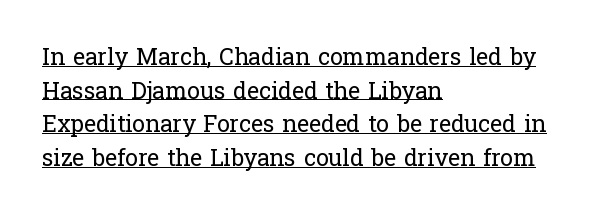
The image shows 23 px text type, upright; set left-aligned, normal line spacing (1.46x), normal letter spacing, underlined.
